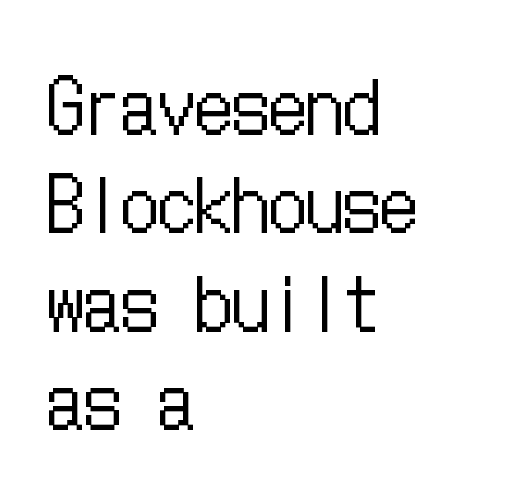
{"italic": "no", "bold": "no", "weight": "regular", "width": "condensed", "stroke_contrast": "low", "x_height": "medium", "underline": "no", "align": "left", "line_spacing": "normal", "line_spacing_ratio": 1.33, "letter_spacing": "normal", "letter_spacing_em": 0.0, "glyph_px": 74}
